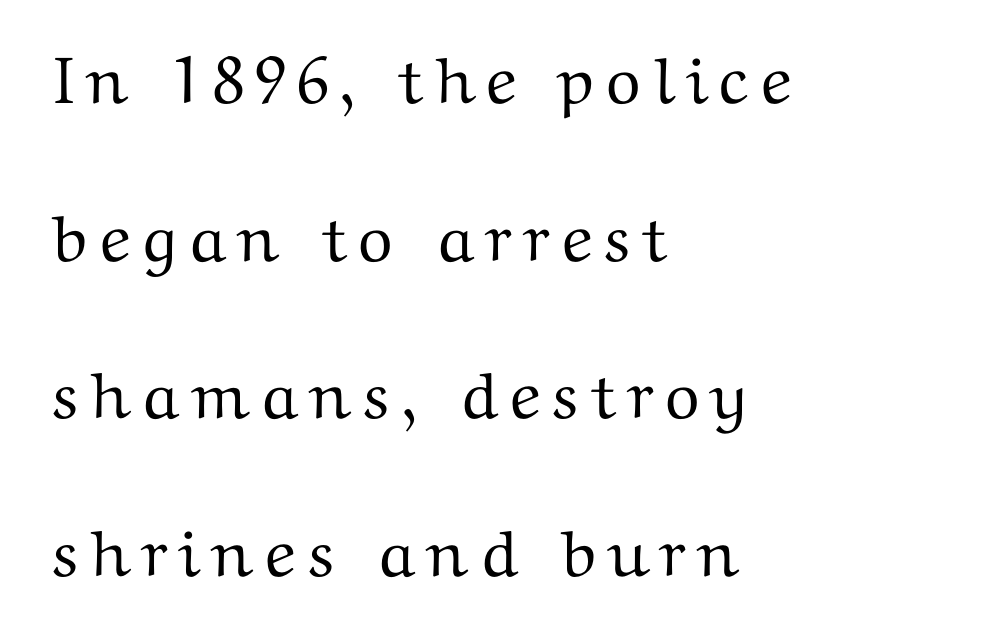
{"serif": "yes", "italic": "no", "width": "wide", "stroke_contrast": "medium", "x_height": "medium", "monospaced": "no", "underline": "no", "align": "left", "line_spacing": "loose", "line_spacing_ratio": 2.39, "glyph_px": 66}
